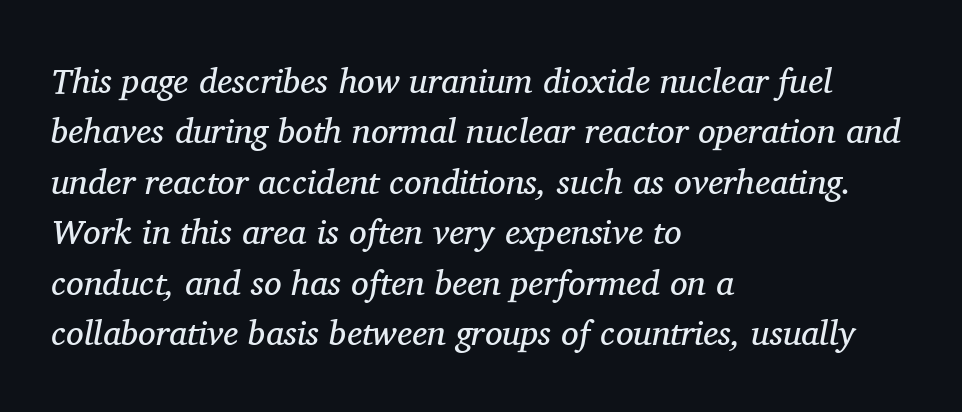
Examine the stroke ends and you'll spot serifs. Think standard paragraph weight, or any step lighter than that. The baseline area is clear. The rendering uses natural spacing where letterforms have individual widths.
